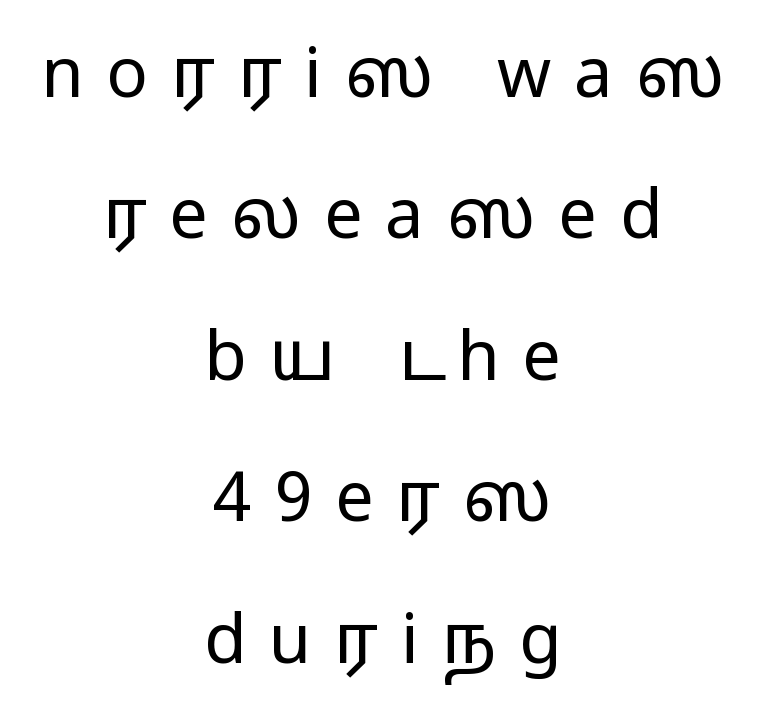
In terms of letterform style, serifs are entirely absent. Is the block centered? Yes — each line is placed symmetrically about the middle. Posture: upright roman. Compared with a typical body face, this is equally light or lighter still.
